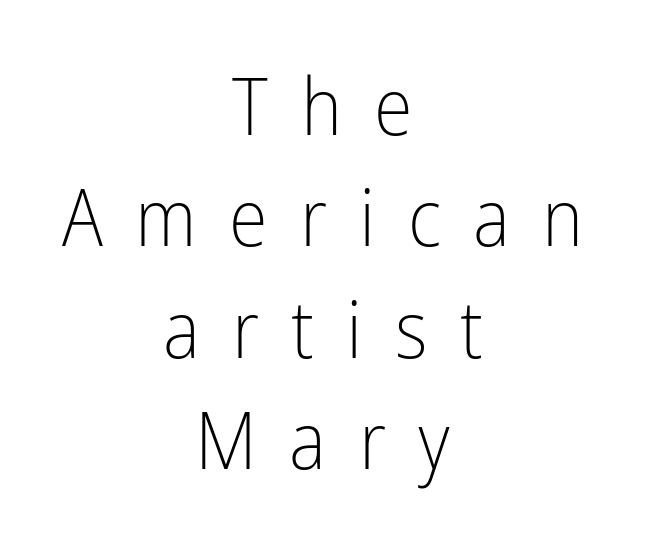
{"serif": "no", "italic": "no", "bold": "no", "weight": "light", "width": "condensed", "stroke_contrast": "low", "x_height": "medium", "monospaced": "no", "underline": "no", "align": "center", "line_spacing": "normal", "line_spacing_ratio": 1.41, "letter_spacing": "wide", "letter_spacing_em": 0.41, "glyph_px": 79}
